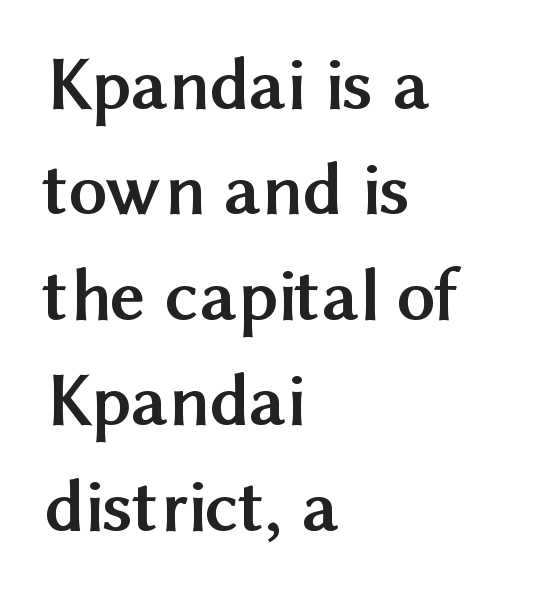
Q: Is the text bold? A: Yes.
Q: Is the text italic (slanted)? A: No, it is upright.
Q: Is the typeface a serif or a sans-serif typeface? A: Sans-serif.
Q: Is the text underlined? A: No.
Q: How is the paragraph aligned? A: Left-aligned.
Q: Is the spacing between letters normal or unusually wide? A: Normal.
Q: Is the spacing between lines tight, normal or loose? A: Normal.
Q: Width (condensed, normal, or wide)? A: Normal.
Q: Stroke contrast? A: Medium.
Q: x-height? A: Medium.
Q: Monospaced? A: No.
